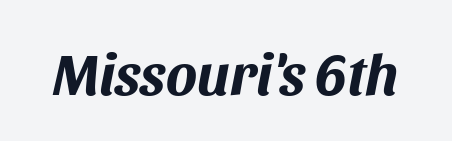
The image shows 58 px bold type, italic (leaning right); set normal letter spacing, not underlined; medium stroke contrast and a large x-height.
